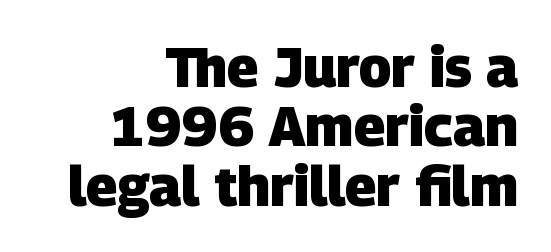
{"serif": "no", "bold": "yes", "weight": "heavy", "width": "normal", "stroke_contrast": "low", "x_height": "large", "monospaced": "no", "underline": "no", "align": "right", "line_spacing": "tight", "line_spacing_ratio": 1.08, "letter_spacing": "normal", "letter_spacing_em": 0.0, "glyph_px": 55}
